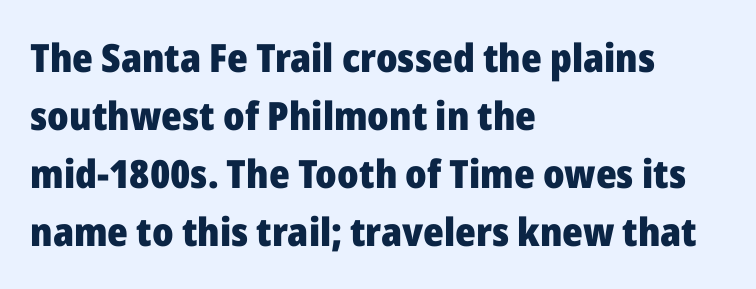
Q: Is the text bold? A: Yes.
Q: Is the text italic (slanted)? A: No, it is upright.
Q: Is the typeface a serif or a sans-serif typeface? A: Sans-serif.
Q: Is the text underlined? A: No.
Q: How is the paragraph aligned? A: Left-aligned.
Q: Is the spacing between letters normal or unusually wide? A: Normal.
Q: Is the spacing between lines tight, normal or loose? A: Normal.
Q: Width (condensed, normal, or wide)? A: Normal.
Q: Stroke contrast? A: Low.
Q: x-height? A: Medium.
Q: Monospaced? A: No.
